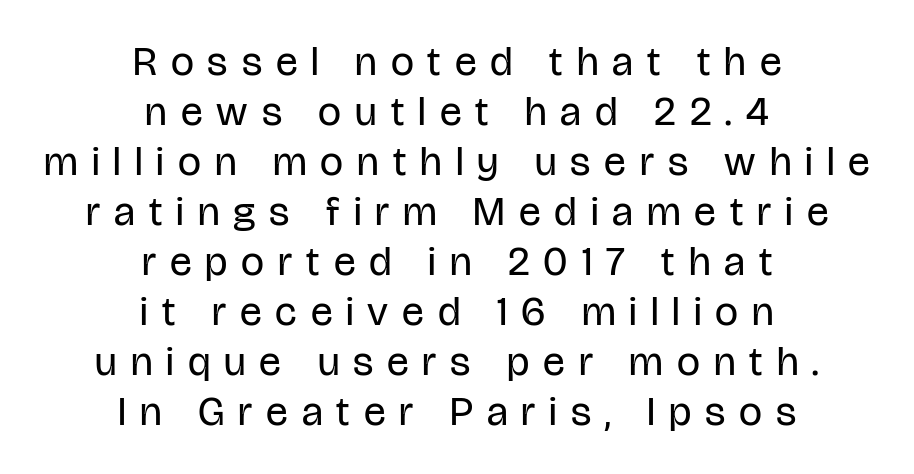
Q: Is the text bold? A: No.
Q: Is the text italic (slanted)? A: No, it is upright.
Q: Is the typeface a serif or a sans-serif typeface? A: Sans-serif.
Q: Is the text underlined? A: No.
Q: How is the paragraph aligned? A: Centered.
Q: Is the spacing between letters normal or unusually wide? A: Unusually wide.
Q: Width (condensed, normal, or wide)? A: Condensed.
Q: Stroke contrast? A: Low.
Q: x-height? A: Large.
Q: Monospaced? A: No.
